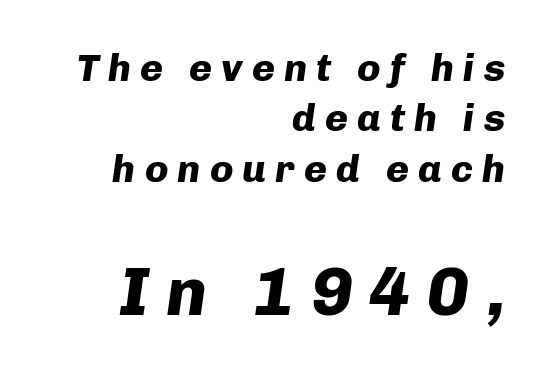
Q: Is the text bold? A: Yes.
Q: Is the text italic (slanted)? A: Yes, it leans right by about 8 degrees.
Q: Is the text underlined? A: No.
Q: How is the paragraph aligned? A: Right-aligned.
Q: Is the spacing between letters normal or unusually wide? A: Unusually wide.
Q: Is the spacing between lines tight, normal or loose? A: Normal.
Q: Which block of text is set in a larger size, the first (top) or the second (bottom)? A: The second (bottom) one.
Q: Width (condensed, normal, or wide)? A: Normal.
Q: Stroke contrast? A: Low.
Q: x-height? A: Medium.
Q: Monospaced? A: No.
